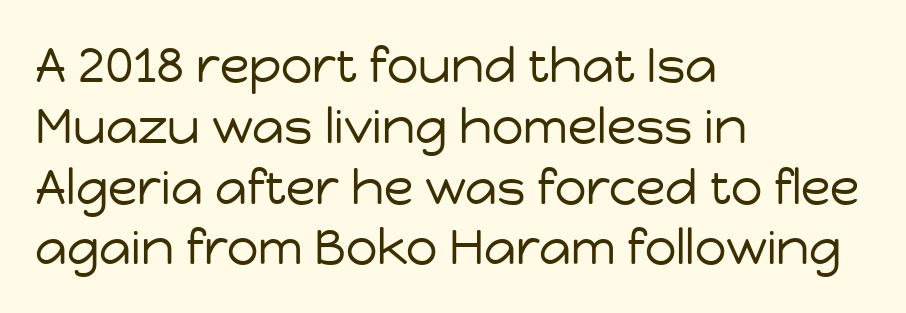
The image shows 49 px regular-weight sans-serif type, upright; set left-aligned, line spacing 1.24x, normal letter spacing, not underlined; low stroke contrast and a medium x-height.
